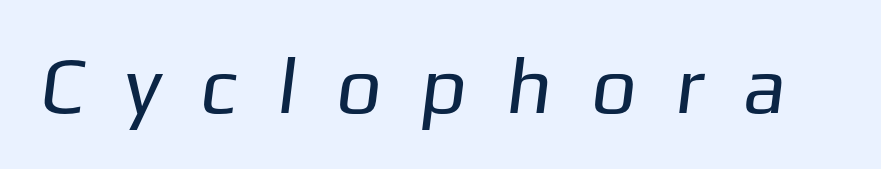
The typeface has the unassuming heft of standard copy or less. Unlike a traditional serif, this face leaves its strokes unadorned. A bare baseline throughout the passage. Here the designer chose a conventional face with non-uniform glyph widths. Loose tracking; the words dissolve into strings of separated letters.
